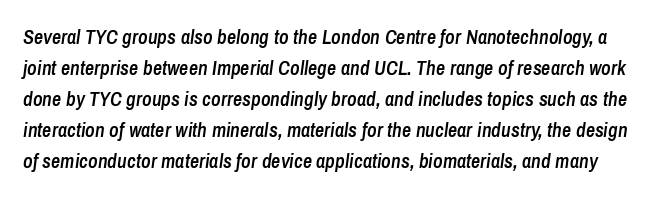
Q: Is the text bold? A: Semi-bold.
Q: Is the text italic (slanted)? A: Yes, it leans right by about 8 degrees.
Q: Is the text underlined? A: No.
Q: Is the spacing between letters normal or unusually wide? A: Normal.
Q: Is the spacing between lines tight, normal or loose? A: Normal.
